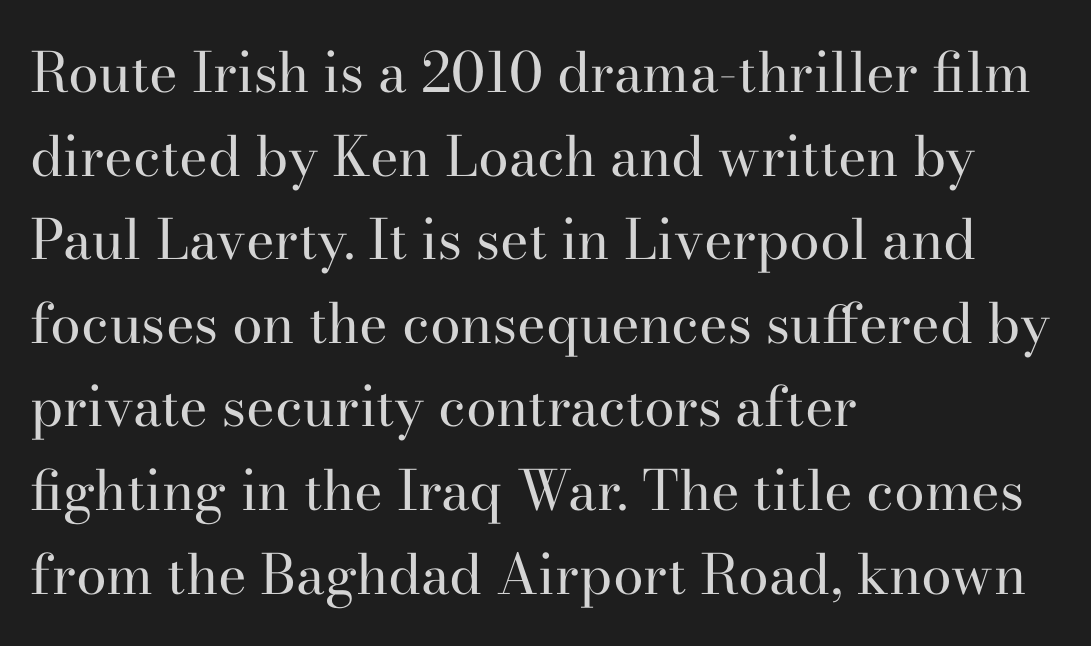
Is the stroke heavy? The answer is a plain regular-or-lighter. Every character sits straight up, as roman type does. Letter spacing: default. Line spacing here is normal. Each line starts at the same left margin while the right side varies.
